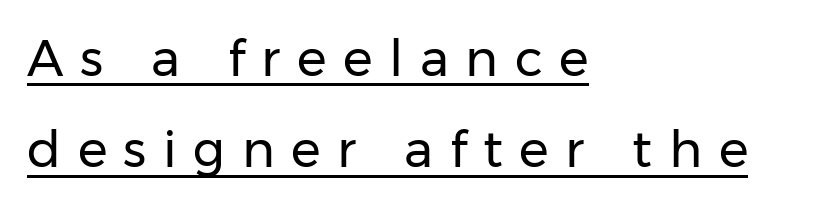
{"serif": "no", "italic": "no", "bold": "no", "weight": "regular", "width": "normal", "stroke_contrast": "low", "x_height": "medium", "monospaced": "no", "underline": "yes", "align": "left", "line_spacing_ratio": 1.83, "letter_spacing": "wide", "letter_spacing_em": 0.33, "glyph_px": 50}
